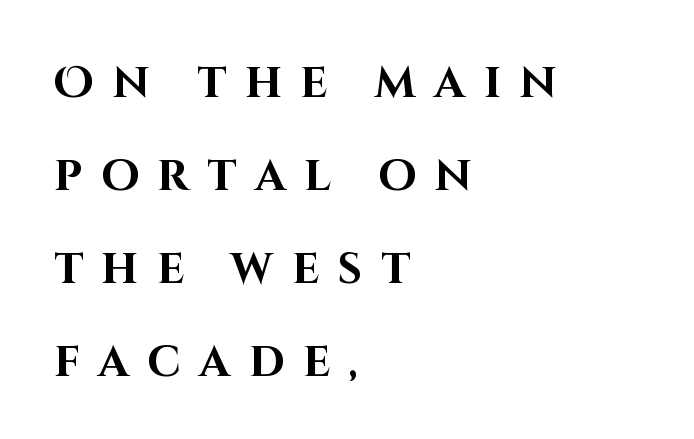
{"serif": "no", "italic": "no", "bold": "yes", "weight": "bold", "width": "normal", "stroke_contrast": "high", "x_height": "large", "monospaced": "no", "underline": "no", "align": "left", "line_spacing": "loose", "line_spacing_ratio": 2.16, "letter_spacing": "wide", "letter_spacing_em": 0.43, "glyph_px": 43}
